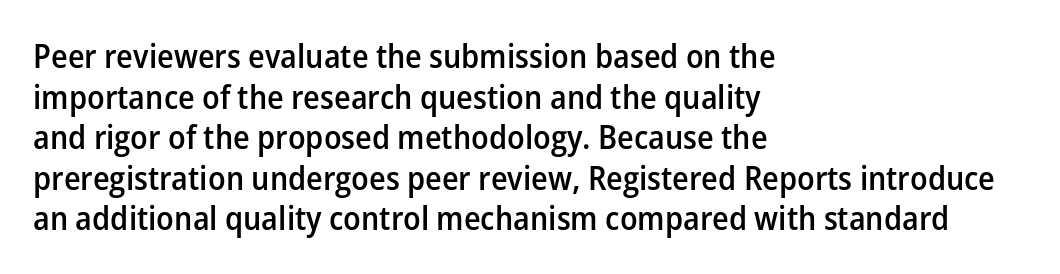
Beneath every word, the page is bare. No italicization has been applied; the sample stays upright. Semibold letterforms, between regular and bold. Alignment: flush left.
